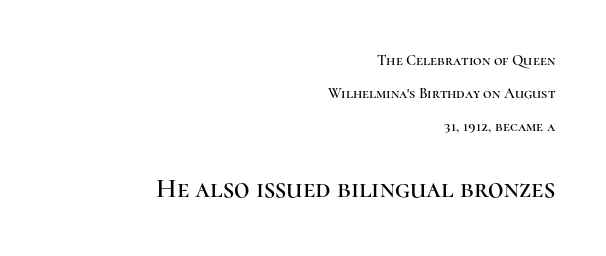
Successive baselines arrive slowly, with a big drop between each. Whoever set this made the second block the dominant, larger element. The line texture is even and compact thanks to regular tracking. The glyphs are unaccompanied by any horizontal stroke below them.
